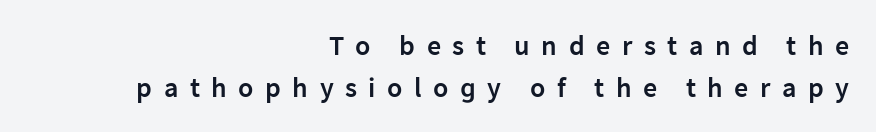
The image shows 28 px semibold sans-serif type, upright; set right-aligned, normal line spacing (1.5x), unusually wide letter spacing (+0.41 em), not underlined; low stroke contrast and a medium x-height.
